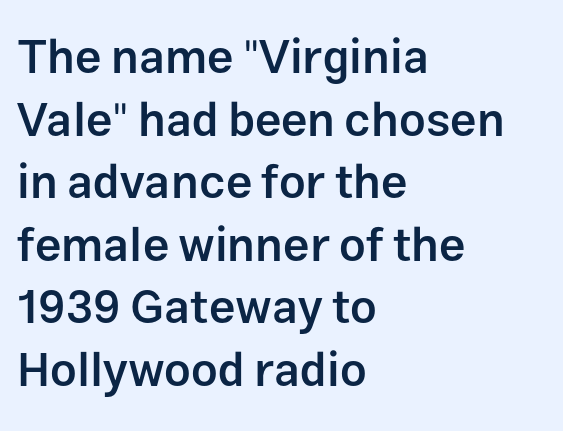
Q: Is the text bold? A: Semi-bold.
Q: Is the text italic (slanted)? A: No, it is upright.
Q: Is the typeface a serif or a sans-serif typeface? A: Sans-serif.
Q: Is the text underlined? A: No.
Q: How is the paragraph aligned? A: Left-aligned.
Q: Is the spacing between letters normal or unusually wide? A: Normal.
Q: Is the spacing between lines tight, normal or loose? A: Normal.
Q: Width (condensed, normal, or wide)? A: Normal.
Q: Stroke contrast? A: Low.
Q: x-height? A: Medium.
Q: Monospaced? A: No.
